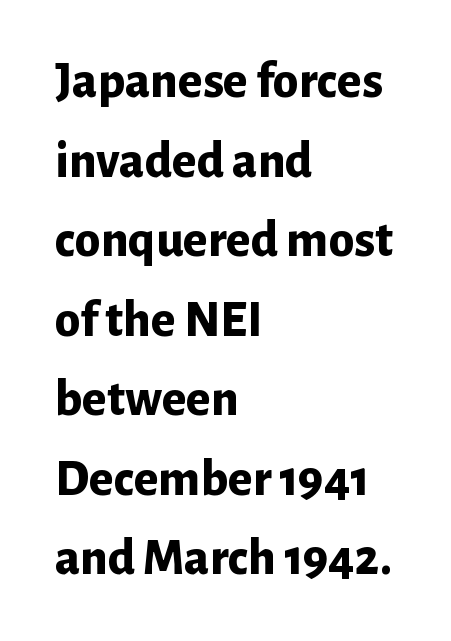
{"serif": "no", "italic": "no", "bold": "yes", "weight": "bold", "width": "normal", "stroke_contrast": "low", "x_height": "medium", "monospaced": "no", "underline": "no", "align": "left", "line_spacing": "normal", "line_spacing_ratio": 1.53, "letter_spacing": "normal", "letter_spacing_em": 0.0, "glyph_px": 52}
